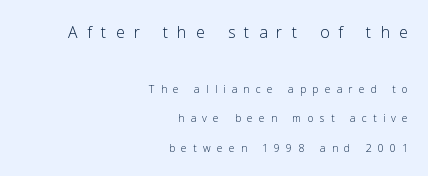
Compared with a typical body face, this is equally light or lighter still. Descenders hang freely into open space. Words appear elongated and porous because spacing is wide. Bigger letters appear in the top chunk; the bottom chunk is reduced.
